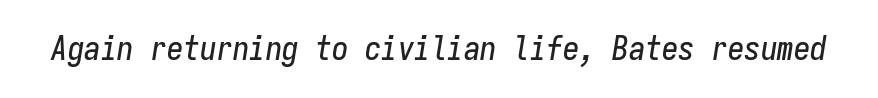
The image shows 33 px condensed type, italic (leaning right), monospaced; set normal letter spacing, not underlined; low stroke contrast and a medium x-height.
